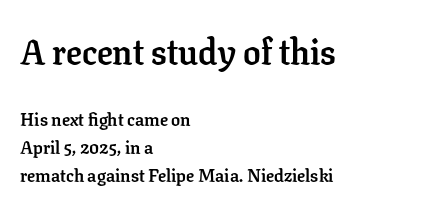
{"serif": "yes", "italic": "no", "bold": "yes", "weight": "semibold", "width": "normal", "stroke_contrast": "low", "x_height": "medium", "monospaced": "no", "underline": "no", "align": "left", "line_spacing": "normal", "line_spacing_ratio": 1.56, "letter_spacing": "normal", "letter_spacing_em": 0.0, "larger_block": "first", "size_ratio": 1.94, "glyph_px": 35}
